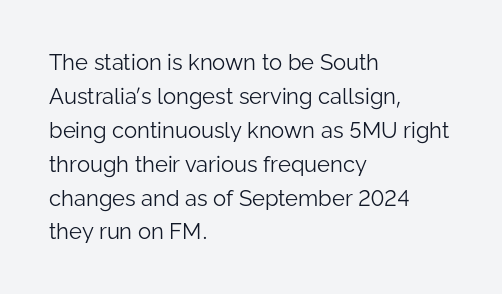
The image shows 22 px text type, upright; set left-aligned, normal line spacing (1.54x), normal letter spacing, not underlined.
